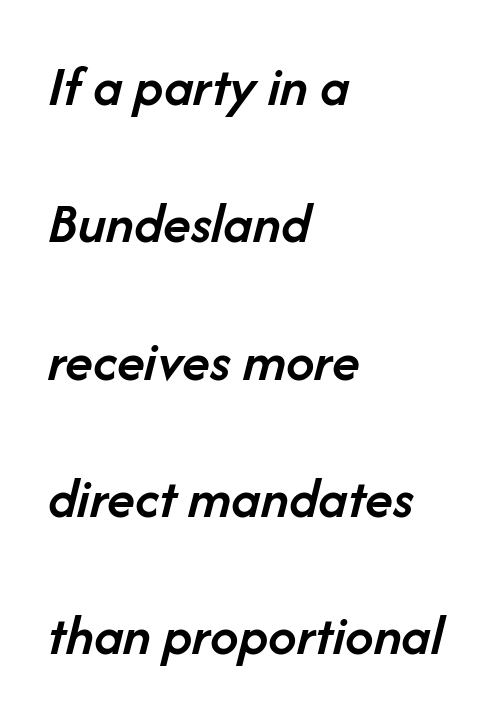
Every letter is mildly thick-stroked: semibold rather than bold. Notice how the passage keeps a crisp vertical edge on the left only. Each word holds together tightly as a unit, with standard inter-letter gaps. Designer's note — italics engaged. Regarding leading, the lines here are spaced well apart.
